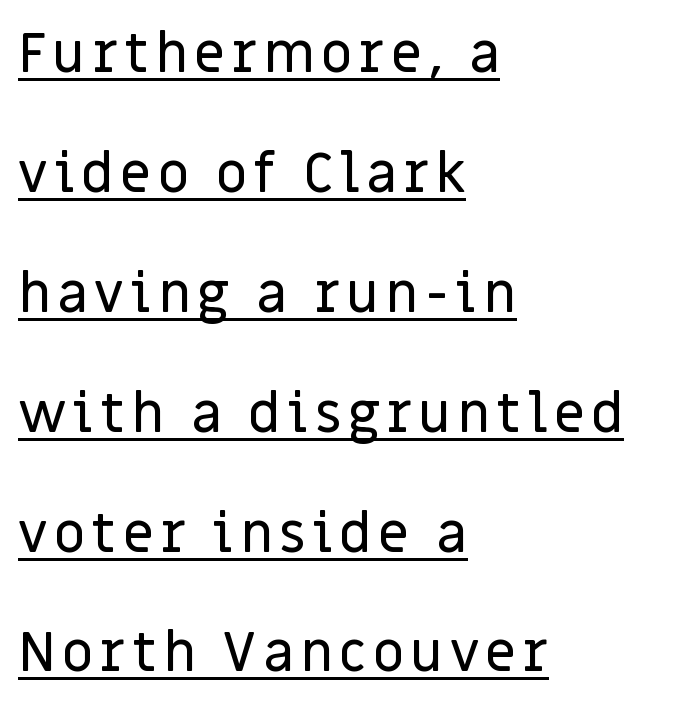
The image shows 55 px sans-serif type, upright; set left-aligned, loose line spacing (2.18x), underlined; low stroke contrast and a large x-height.
